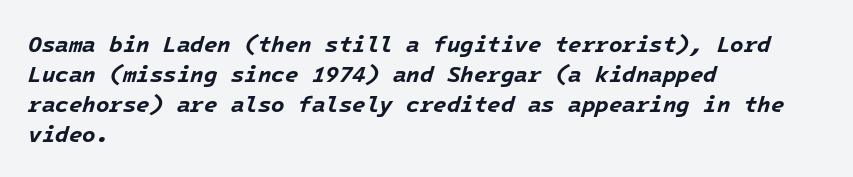
Q: Is the text bold? A: Yes.
Q: Is the text italic (slanted)? A: Yes, it leans right by about 16 degrees.
Q: Is the text underlined? A: No.
Q: How is the paragraph aligned? A: Left-aligned.
Q: Is the spacing between letters normal or unusually wide? A: Normal.
Q: Is the spacing between lines tight, normal or loose? A: Normal.
